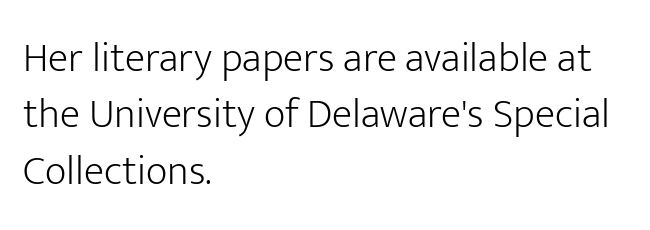
The image shows 42 px light sans-serif type, upright; set left-aligned, normal line spacing (1.34x), normal letter spacing, not underlined; low stroke contrast and a medium x-height.
